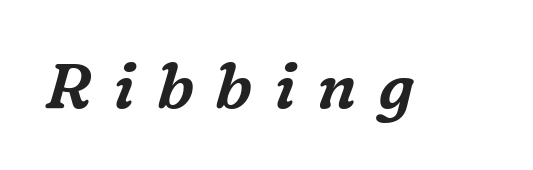
Q: Is the text italic (slanted)? A: Yes, it leans right by about 16 degrees.
Q: Is the typeface a serif or a sans-serif typeface? A: Serif.
Q: Is the text underlined? A: No.
Q: Is the spacing between letters normal or unusually wide? A: Unusually wide.
Q: Width (condensed, normal, or wide)? A: Normal.
Q: Stroke contrast? A: Medium.
Q: x-height? A: Medium.
Q: Monospaced? A: No.
